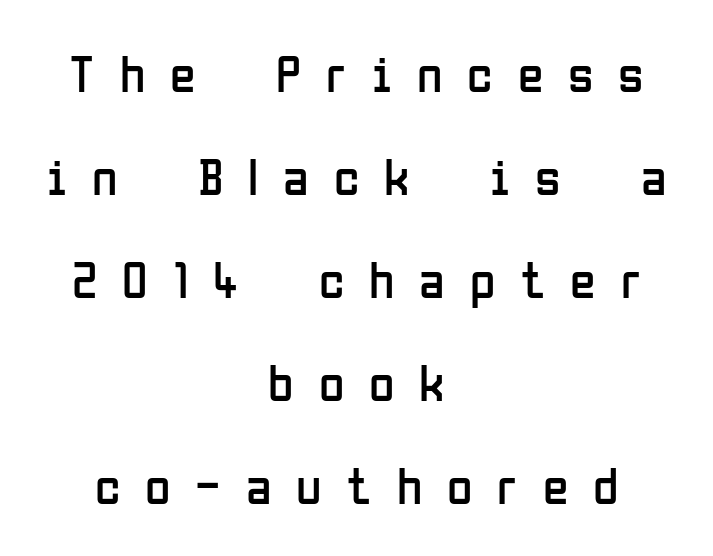
Q: Is the text bold? A: No.
Q: Is the text italic (slanted)? A: No, it is upright.
Q: Is the typeface a serif or a sans-serif typeface? A: Sans-serif.
Q: Is the text underlined? A: No.
Q: How is the paragraph aligned? A: Centered.
Q: Is the spacing between letters normal or unusually wide? A: Unusually wide.
Q: Is the spacing between lines tight, normal or loose? A: Loose.
Q: Width (condensed, normal, or wide)? A: Condensed.
Q: Stroke contrast? A: Low.
Q: x-height? A: Medium.
Q: Monospaced? A: No.
